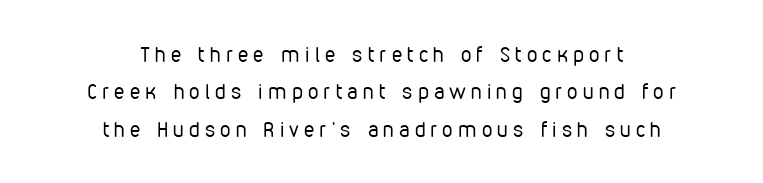
{"italic": "no", "bold": "no", "underline": "no", "align": "center", "line_spacing_ratio": 1.78, "letter_spacing": "wide", "letter_spacing_em": 0.25, "glyph_px": 21}
